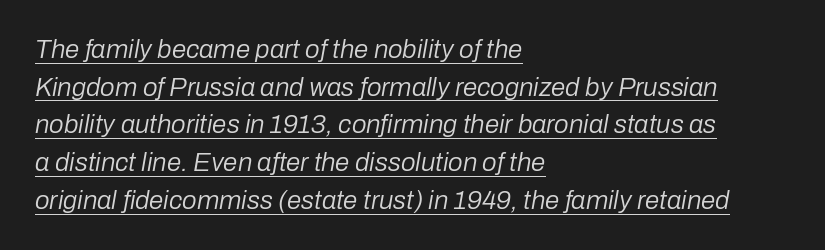
Q: Is the text bold? A: No.
Q: Is the text italic (slanted)? A: Yes, it leans right by about 10 degrees.
Q: Is the text underlined? A: Yes.
Q: How is the paragraph aligned? A: Left-aligned.
Q: Is the spacing between letters normal or unusually wide? A: Normal.
Q: Is the spacing between lines tight, normal or loose? A: Normal.
